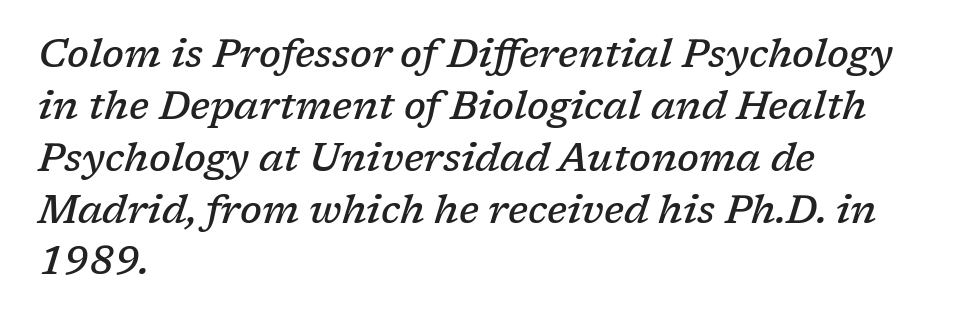
{"serif": "yes", "italic": "yes", "lean": "right", "slant_degrees": 17, "bold": "semi", "weight": "semibold", "width": "normal", "stroke_contrast": "low", "x_height": "medium", "monospaced": "no", "underline": "no", "align": "left", "line_spacing": "normal", "line_spacing_ratio": 1.33, "letter_spacing": "normal", "letter_spacing_em": 0.0, "glyph_px": 39}
